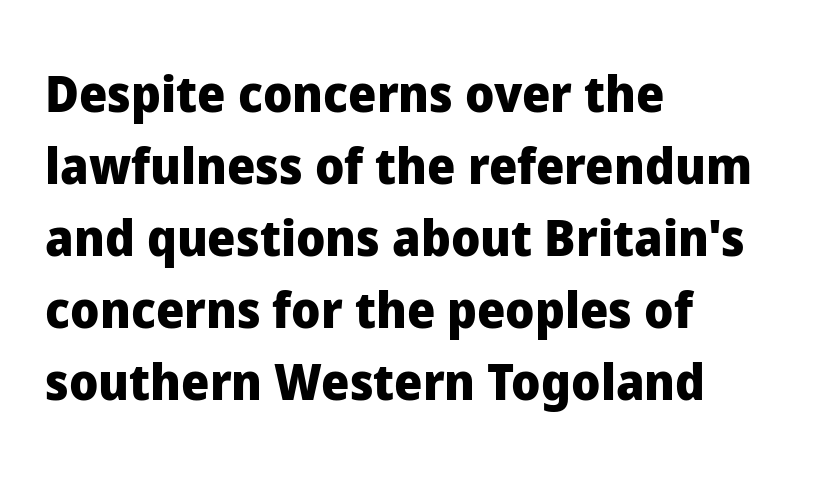
Vertically, the passage feels balanced, rows spaced as you'd expect. The letters advance in unequal steps, a hallmark of proportional type. There is no visible air inserted between adjacent glyphs. Quick note: underline off.
